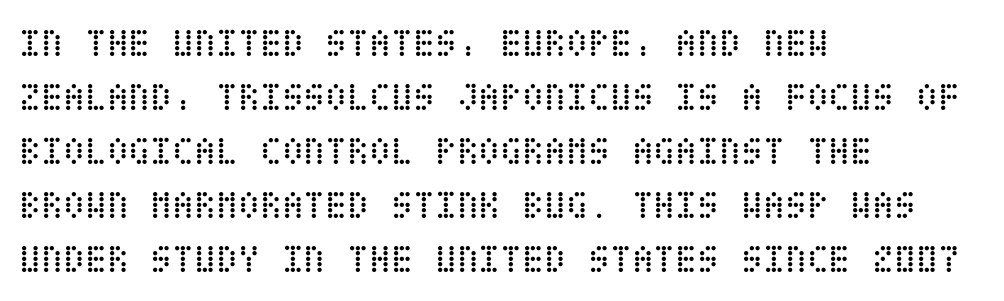
Look at the tracking — it's just the regular setting, nothing added. No extra ink here — the face is not bold. The lines sit at an ordinary, default distance from one another. Decoration check: the copy has no underline. The typography opts for an upright posture over an oblique one. A classic flush-left, rag-right setting is used for this passage.
